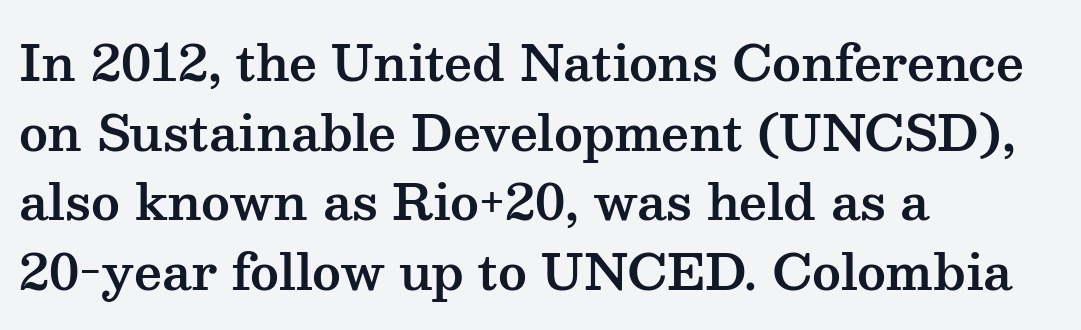
The image shows 49 px wide serif type, upright; set left-aligned, normal line spacing (1.42x), normal letter spacing, not underlined; medium stroke contrast and a medium x-height.
